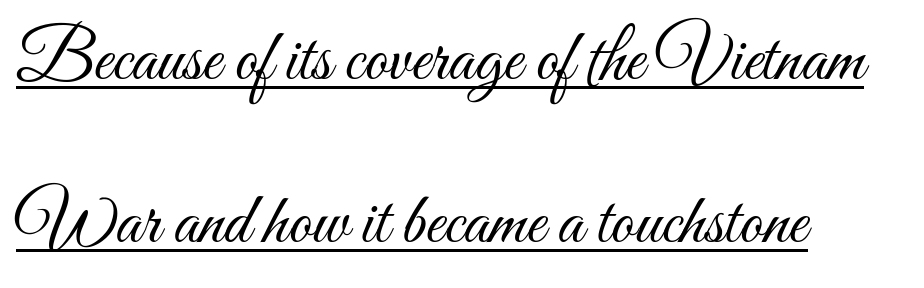
This rendering leaves character spacing at its baseline value. Quick note: interline space is abundant. Leftover space on each line is placed entirely after the last word. Is this a fixed-width face? No — the glyphs have proportional, varying widths.
